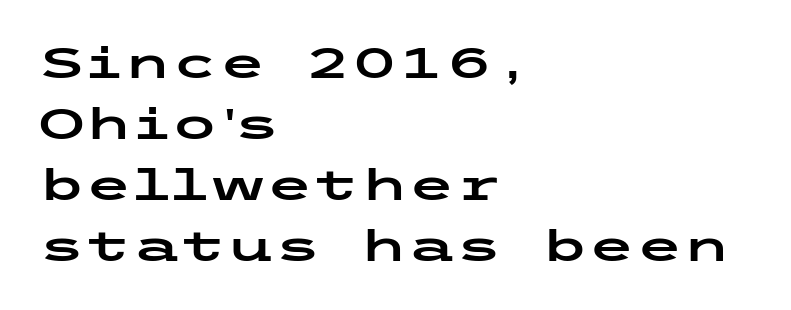
{"serif": "no", "italic": "no", "width": "wide", "stroke_contrast": "low", "x_height": "medium", "underline": "no", "align": "left", "line_spacing": "normal", "line_spacing_ratio": 1.42, "letter_spacing": "normal", "letter_spacing_em": 0.0, "glyph_px": 43}
